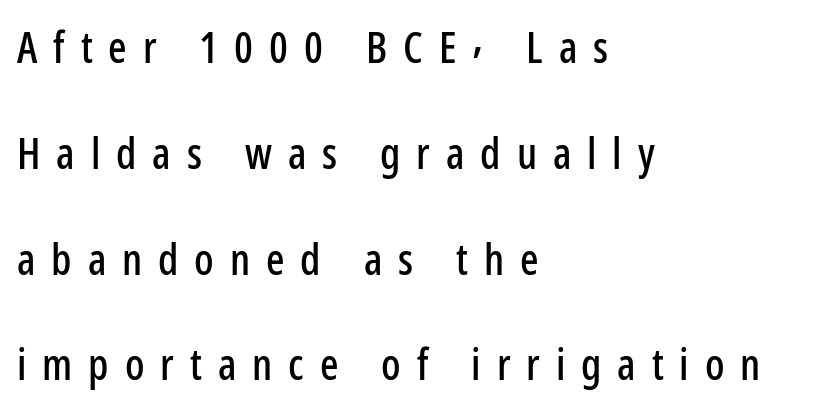
Q: Is the text italic (slanted)? A: No, it is upright.
Q: Is the typeface a serif or a sans-serif typeface? A: Sans-serif.
Q: Is the text underlined? A: No.
Q: How is the paragraph aligned? A: Left-aligned.
Q: Is the spacing between letters normal or unusually wide? A: Unusually wide.
Q: Is the spacing between lines tight, normal or loose? A: Loose.
Q: Width (condensed, normal, or wide)? A: Condensed.
Q: Stroke contrast? A: Low.
Q: x-height? A: Medium.
Q: Monospaced? A: No.
